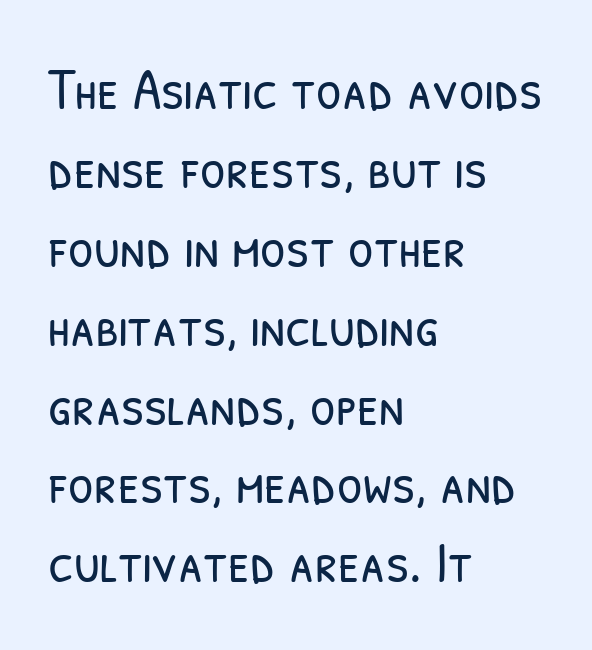
{"serif": "no", "bold": "no", "weight": "light", "width": "condensed", "stroke_contrast": "low", "x_height": "medium", "monospaced": "no", "underline": "no", "align": "left", "line_spacing": "normal", "line_spacing_ratio": 1.36, "letter_spacing": "normal", "letter_spacing_em": 0.0, "glyph_px": 58}
